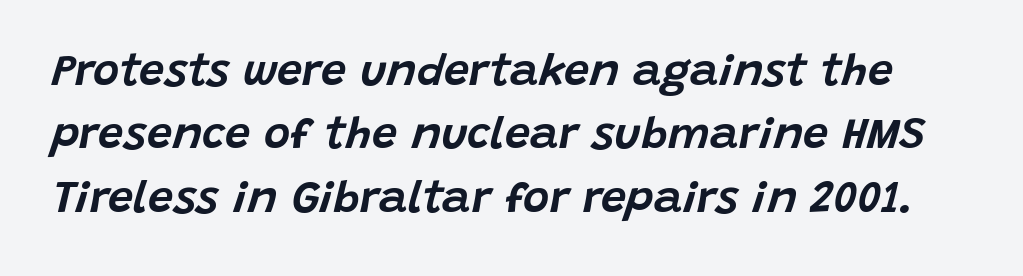
The face used here has a pronounced slope to its letters. Unmarked baselines from the first word to the last. The horizontal fit of the characters is conventional and even. Proportional: the letters do not fall into vertical columns. Regarding leading, the lines here are spaced in the standard way.
